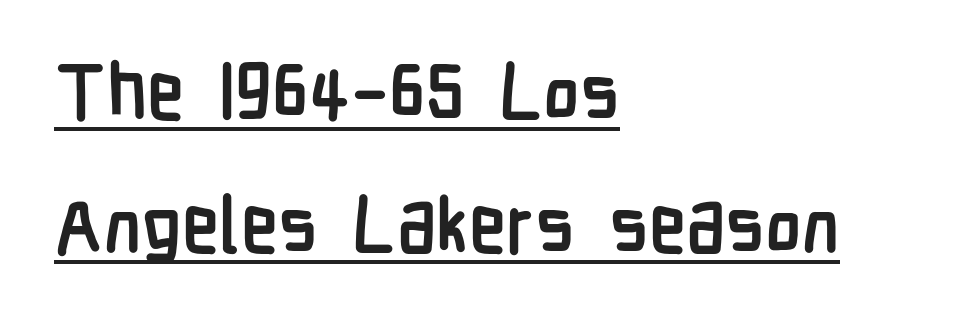
{"serif": "no", "italic": "no", "bold": "yes", "weight": "semibold", "width": "condensed", "stroke_contrast": "low", "x_height": "medium", "monospaced": "no", "underline": "yes", "align": "left", "line_spacing_ratio": 1.73, "letter_spacing": "normal", "letter_spacing_em": 0.0, "glyph_px": 77}
